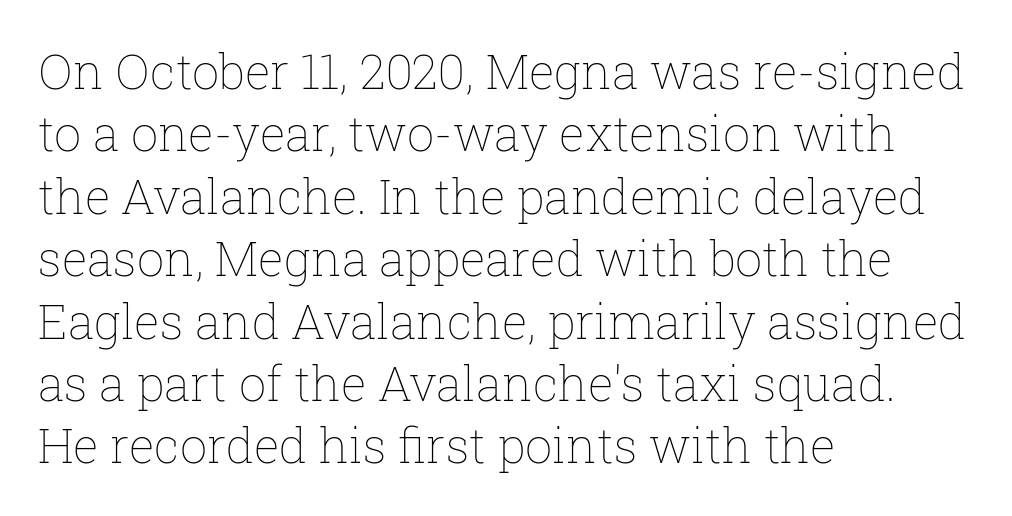
{"italic": "no", "bold": "no", "weight": "thin", "width": "normal", "stroke_contrast": "low", "x_height": "medium", "monospaced": "no", "underline": "no", "align": "left", "line_spacing": "normal", "line_spacing_ratio": 1.3, "letter_spacing": "normal", "letter_spacing_em": 0.0, "glyph_px": 48}
